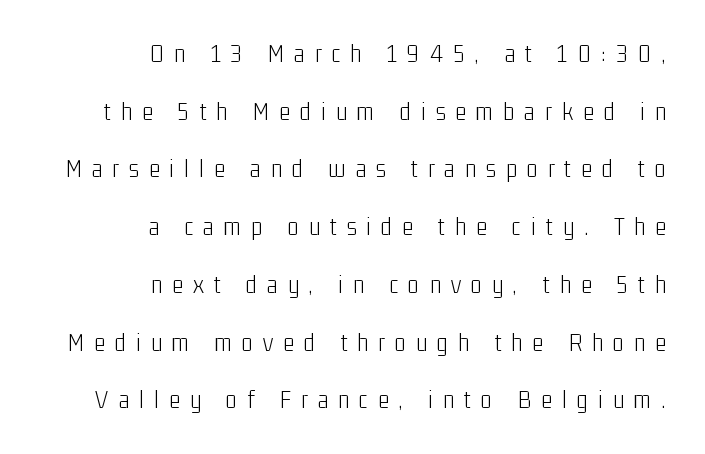
{"italic": "no", "bold": "no", "underline": "no", "align": "right", "line_spacing": "loose", "line_spacing_ratio": 2.22, "letter_spacing": "wide", "letter_spacing_em": 0.39, "glyph_px": 26}
